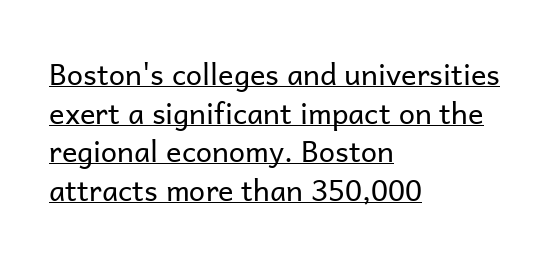
Honestly, the letter spacing is just normal — you wouldn't notice it. The block of text has a typical density, with ordinary space between rows. Letterform terminals end flat and unadorned throughout the passage. The rendering uses natural spacing where letterforms have individual widths. The paragraph shown leans on its left margin.
